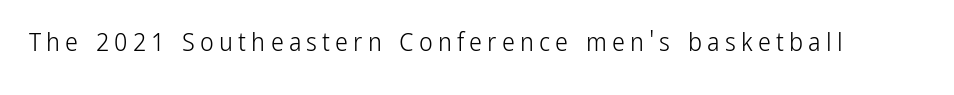
A typesetter would call this heavily tracked-out type. The lettering stays uniformly vertical, giving the passage a roman look. Each stroke keeps to a modest, everyday thickness or less. This rendering features lettering with no underline.
